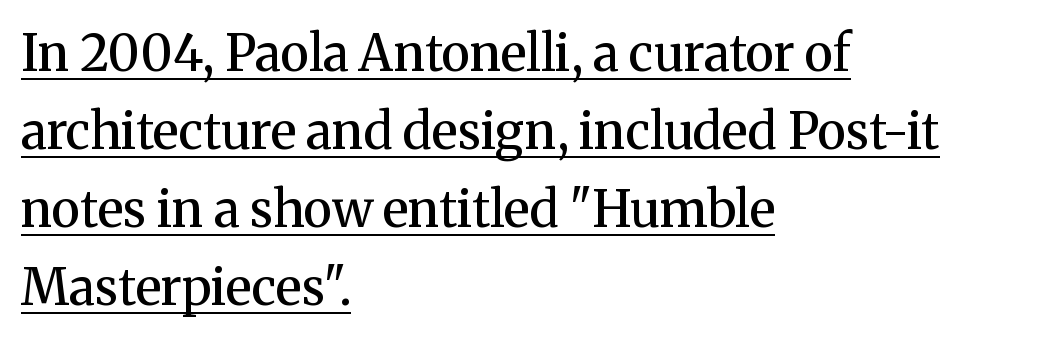
{"serif": "yes", "italic": "no", "bold": "semi", "weight": "semibold", "width": "normal", "stroke_contrast": "medium", "x_height": "medium", "monospaced": "no", "underline": "yes", "align": "left", "line_spacing": "normal", "line_spacing_ratio": 1.56, "letter_spacing": "normal", "letter_spacing_em": 0.0, "glyph_px": 50}
